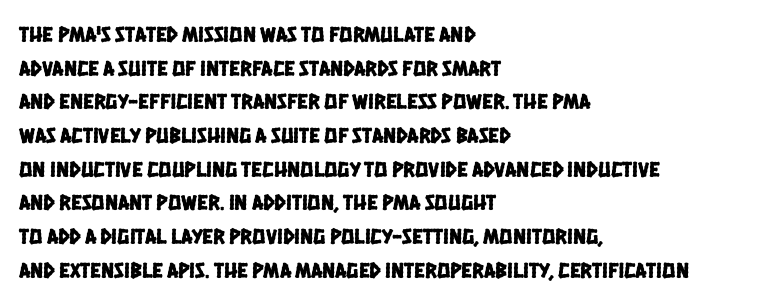
Q: Is the text underlined? A: No.
Q: How is the paragraph aligned? A: Left-aligned.
Q: Is the spacing between letters normal or unusually wide? A: Normal.
Q: Is the spacing between lines tight, normal or loose? A: Normal.
